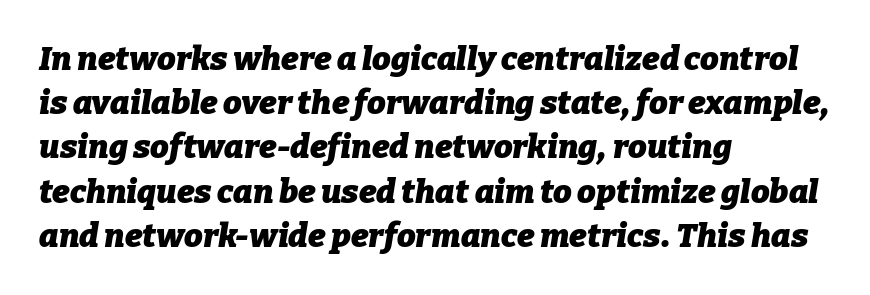
Q: Is the text bold? A: Yes.
Q: Is the text italic (slanted)? A: Yes, it leans right by about 9 degrees.
Q: Is the text underlined? A: No.
Q: How is the paragraph aligned? A: Left-aligned.
Q: Is the spacing between letters normal or unusually wide? A: Normal.
Q: Is the spacing between lines tight, normal or loose? A: Normal.
Q: Width (condensed, normal, or wide)? A: Normal.
Q: Stroke contrast? A: Low.
Q: x-height? A: Medium.
Q: Monospaced? A: No.
